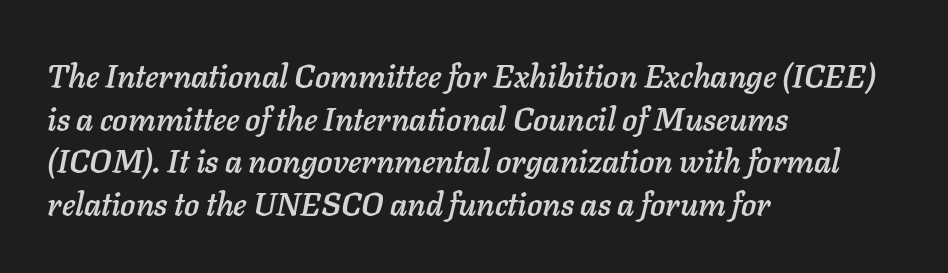
Q: Is the text italic (slanted)? A: Yes, it leans right by about 11 degrees.
Q: Is the text underlined? A: No.
Q: How is the paragraph aligned? A: Left-aligned.
Q: Is the spacing between letters normal or unusually wide? A: Normal.
Q: Is the spacing between lines tight, normal or loose? A: Normal.
Q: Width (condensed, normal, or wide)? A: Normal.
Q: Stroke contrast? A: Low.
Q: x-height? A: Medium.
Q: Monospaced? A: No.
